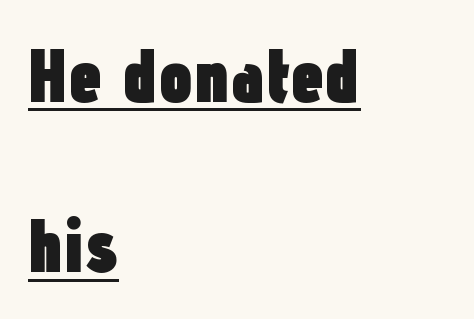
Every character sits straight up, as roman type does. Honestly, the underline is the first thing you notice here. The sample has been set heavy, in full bold. I'd call this a sans setting — the letters go barefoot. Caption: multi-line text, flush left, ragged right. Leading: increased.
